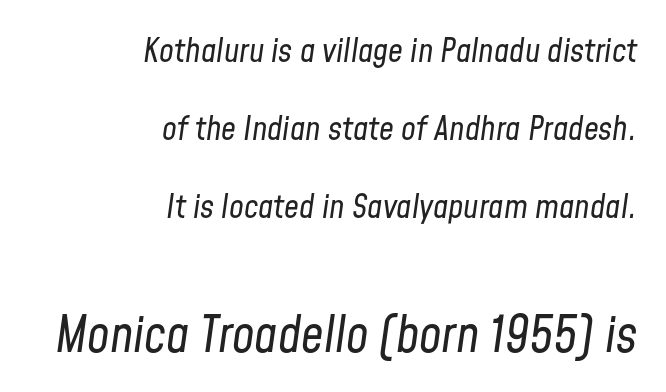
Q: Is the text bold? A: No.
Q: Is the text italic (slanted)? A: Yes, it leans right by about 8 degrees.
Q: Is the text underlined? A: No.
Q: How is the paragraph aligned? A: Right-aligned.
Q: Is the spacing between letters normal or unusually wide? A: Normal.
Q: Is the spacing between lines tight, normal or loose? A: Loose.
Q: Which block of text is set in a larger size, the first (top) or the second (bottom)? A: The second (bottom) one.
Q: Width (condensed, normal, or wide)? A: Condensed.
Q: Stroke contrast? A: Low.
Q: x-height? A: Medium.
Q: Monospaced? A: No.
